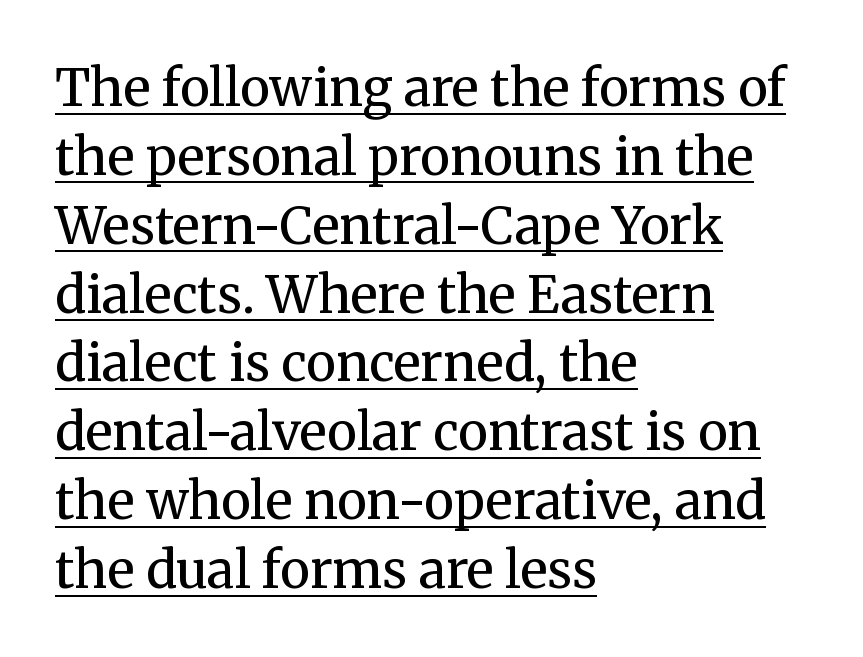
Q: Is the text bold? A: No.
Q: Is the text italic (slanted)? A: No, it is upright.
Q: Is the typeface a serif or a sans-serif typeface? A: Serif.
Q: Is the text underlined? A: Yes.
Q: How is the paragraph aligned? A: Left-aligned.
Q: Is the spacing between letters normal or unusually wide? A: Normal.
Q: Is the spacing between lines tight, normal or loose? A: Normal.
Q: Width (condensed, normal, or wide)? A: Normal.
Q: Stroke contrast? A: Medium.
Q: x-height? A: Medium.
Q: Monospaced? A: No.
